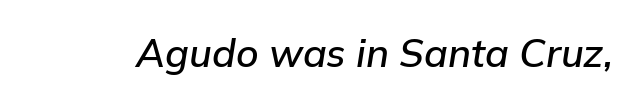
{"italic": "yes", "lean": "right", "slant_degrees": 9, "bold": "semi", "weight": "semibold", "width": "normal", "stroke_contrast": "low", "x_height": "medium", "monospaced": "no", "underline": "no", "letter_spacing": "normal", "letter_spacing_em": 0.0, "glyph_px": 39}
